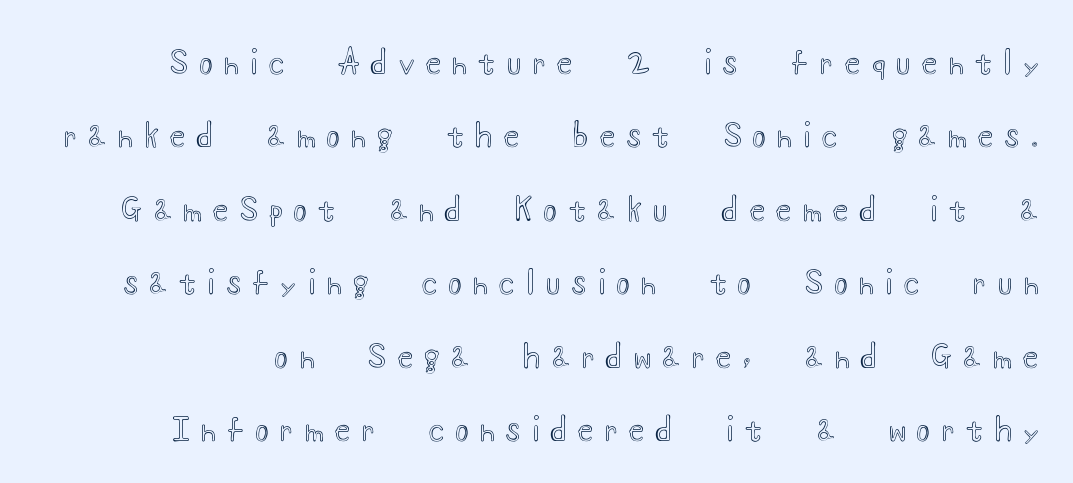
In terms of letterspacing, this is a distinctly airy, spread setting. The string is rendered with underlining switched off. Think of a printed novel: that variable character pitch is what you see here. Italic? Not at all — the glyphs are vertical.
